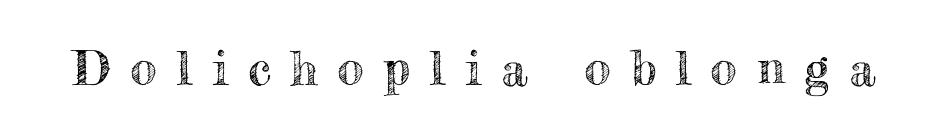
Q: Is the text italic (slanted)? A: No, it is upright.
Q: Is the text underlined? A: No.
Q: Is the spacing between letters normal or unusually wide? A: Unusually wide.
Q: Width (condensed, normal, or wide)? A: Normal.
Q: x-height? A: Small.
Q: Monospaced? A: No.
